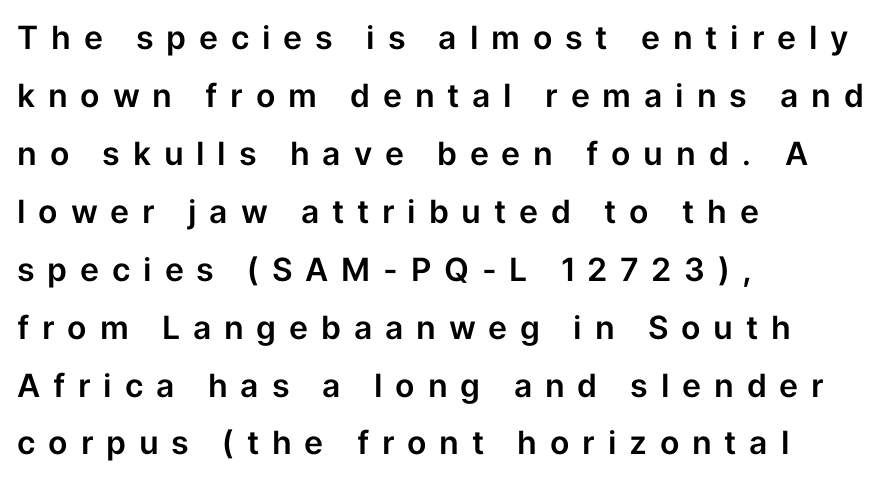
Q: Is the text italic (slanted)? A: No, it is upright.
Q: Is the typeface a serif or a sans-serif typeface? A: Sans-serif.
Q: Is the text underlined? A: No.
Q: How is the paragraph aligned? A: Left-aligned.
Q: Is the spacing between letters normal or unusually wide? A: Unusually wide.
Q: Width (condensed, normal, or wide)? A: Normal.
Q: Stroke contrast? A: Low.
Q: x-height? A: Medium.
Q: Monospaced? A: No.
